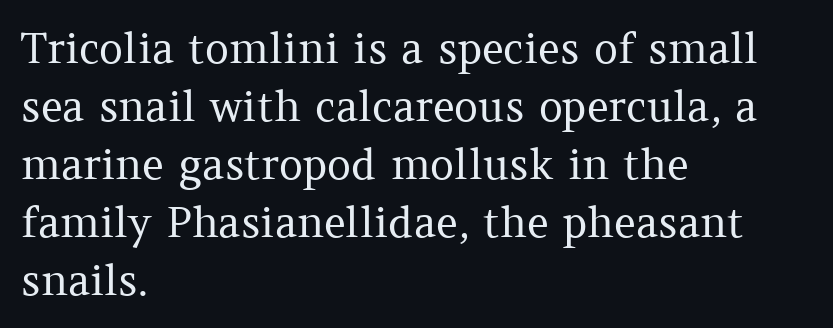
The typography opts for an upright posture over an oblique one. Notice how the passage keeps a crisp vertical edge on the left only. Stems and bowls with no extra thickness — not bold. The string is rendered with underlining switched off.
